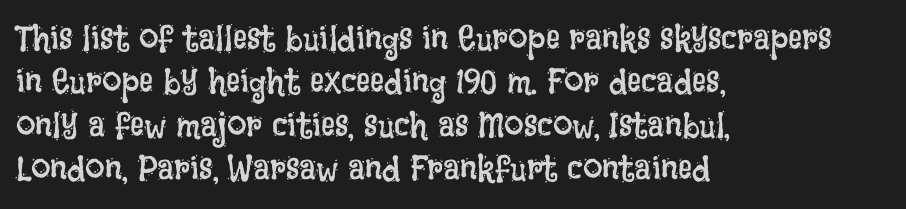
{"italic": "no", "bold": "no", "weight": "regular", "width": "condensed", "stroke_contrast": "low", "x_height": "large", "monospaced": "no", "underline": "no", "align": "left", "line_spacing_ratio": 1.24, "letter_spacing": "normal", "letter_spacing_em": 0.0, "glyph_px": 35}
